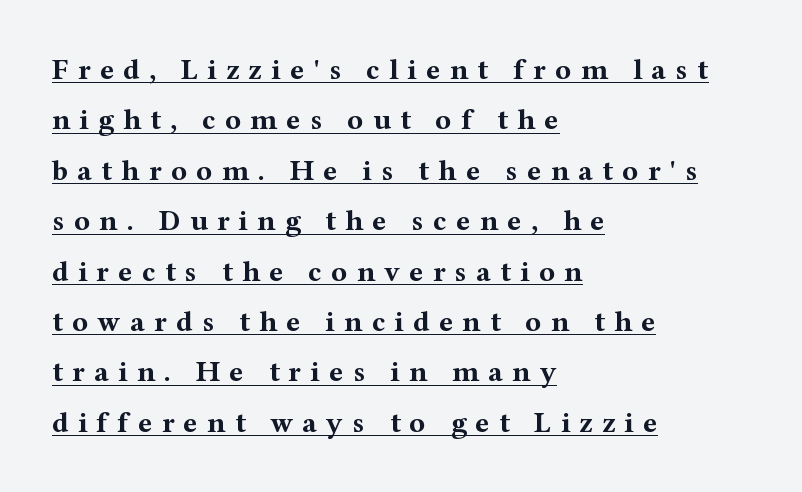
Q: Is the text bold? A: Yes.
Q: Is the text italic (slanted)? A: No, it is upright.
Q: Is the typeface a serif or a sans-serif typeface? A: Serif.
Q: Is the text underlined? A: Yes.
Q: How is the paragraph aligned? A: Left-aligned.
Q: Is the spacing between letters normal or unusually wide? A: Unusually wide.
Q: Is the spacing between lines tight, normal or loose? A: Normal.
Q: Width (condensed, normal, or wide)? A: Wide.
Q: Stroke contrast? A: Medium.
Q: x-height? A: Medium.
Q: Monospaced? A: No.
